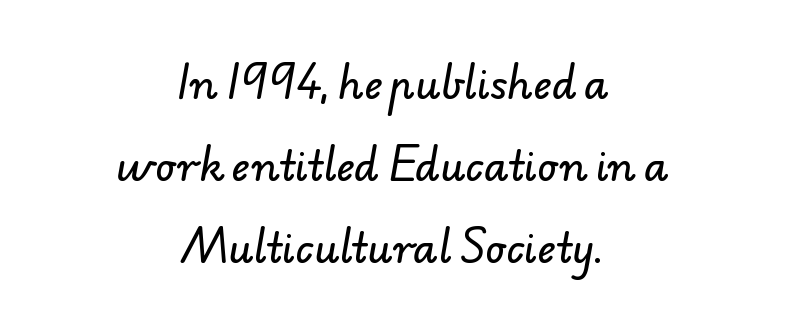
The vertical gap from one line to the next is large. Unmarked baselines from the first word to the last. Character widths vary here, with narrow letters taking less room than wide ones. The compositor balanced each line on the midline.
